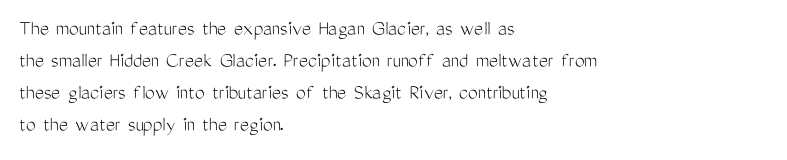
Weight: in the light-to-regular range. These lines keep a tight, regular rhythm from letter to letter. Any mark beneath the type? The region is blank. Left-aligned paragraph, ragged on the right. If you drew a line through each stem, it would be perfectly vertical. Honestly, the row spacing looks completely unremarkable.
